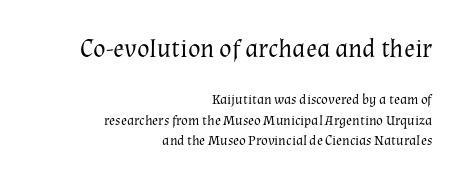
The setting favours the right margin, as signatures and pull-quotes sometimes do. Vertical stems look standard width or narrower in stroke. Do the letters lean? They stand straight. This sample keeps an unexceptional amount of space between lines. The area under the type is left untouched.
